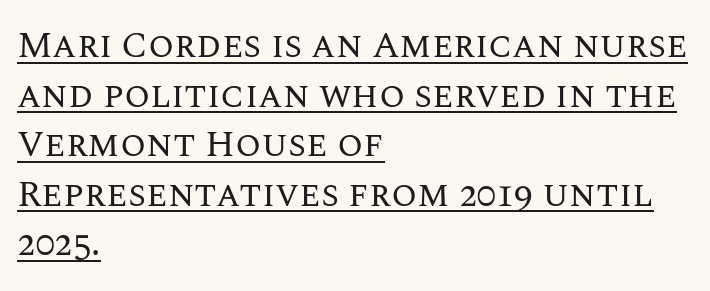
Q: Is the text bold? A: No.
Q: Is the text italic (slanted)? A: No, it is upright.
Q: Is the text underlined? A: Yes.
Q: How is the paragraph aligned? A: Left-aligned.
Q: Is the spacing between letters normal or unusually wide? A: Normal.
Q: Is the spacing between lines tight, normal or loose? A: Normal.
Q: Width (condensed, normal, or wide)? A: Normal.
Q: Stroke contrast? A: Medium.
Q: x-height? A: Large.
Q: Monospaced? A: No.
